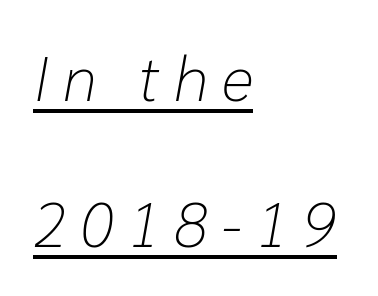
{"italic": "yes", "lean": "right", "slant_degrees": 10, "bold": "no", "weight": "light", "width": "normal", "stroke_contrast": "low", "x_height": "medium", "monospaced": "no", "underline": "yes", "align": "left", "line_spacing": "loose", "line_spacing_ratio": 2.32, "letter_spacing": "wide", "letter_spacing_em": 0.21, "glyph_px": 63}
